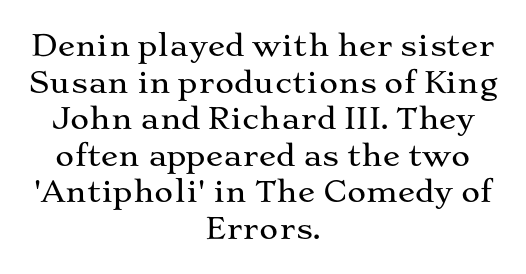
Character widths vary here, with narrow letters taking less room than wide ones. Centered paragraph, ragged on both sides. Notice how descenders clear the ascenders below comfortably — that's standard leading. The glyphs are unaccompanied by any horizontal stroke below them.
